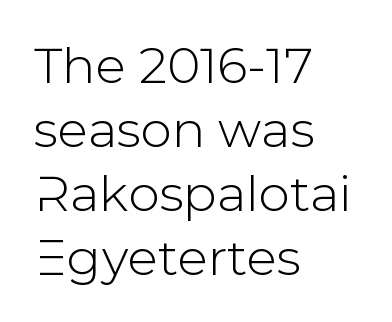
{"serif": "no", "italic": "no", "width": "normal", "stroke_contrast": "low", "x_height": "medium", "monospaced": "no", "underline": "no", "align": "left", "line_spacing": "normal", "line_spacing_ratio": 1.28, "letter_spacing": "normal", "letter_spacing_em": 0.0, "glyph_px": 50}
